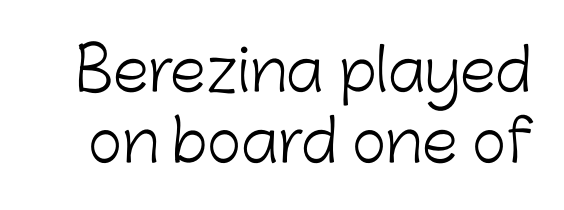
The image shows 58 px light sans-serif type, upright; set line spacing 1.22x, normal letter spacing, not underlined; low stroke contrast and a medium x-height.
